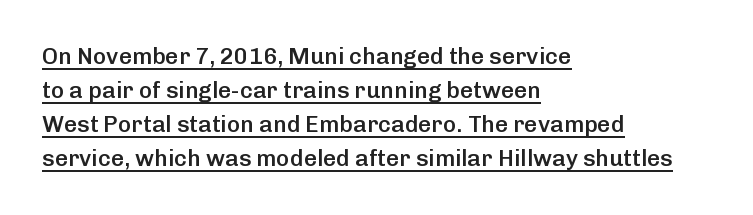
Here the glyphs are tracked normally, forming tight word shapes. Typeset ragged right — the left edge is the straight one. Honestly, the row spacing looks completely unremarkable. Is there any slant? The stems are plumb. Does a line run under the words? Yes, clearly.
